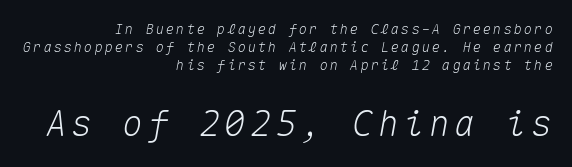
{"italic": "yes", "lean": "right", "slant_degrees": 10, "width": "normal", "stroke_contrast": "medium", "x_height": "medium", "monospaced": "yes", "underline": "no", "align": "right", "line_spacing": "normal", "line_spacing_ratio": 1.27, "larger_block": "second", "size_ratio": 2.5, "glyph_px": 35}
